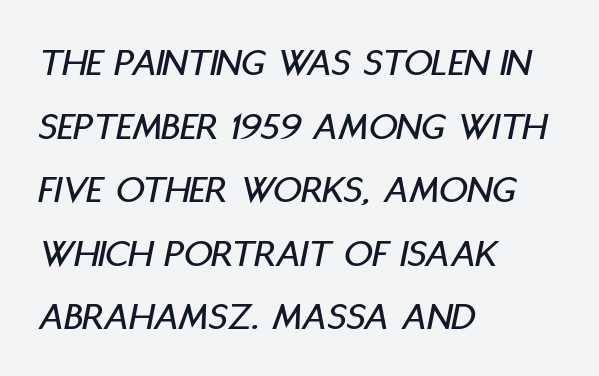
Check under the words: just untouched page. The letters advance in unequal steps, a hallmark of proportional type. Designer's note — italics engaged. Letter spacing: default.
